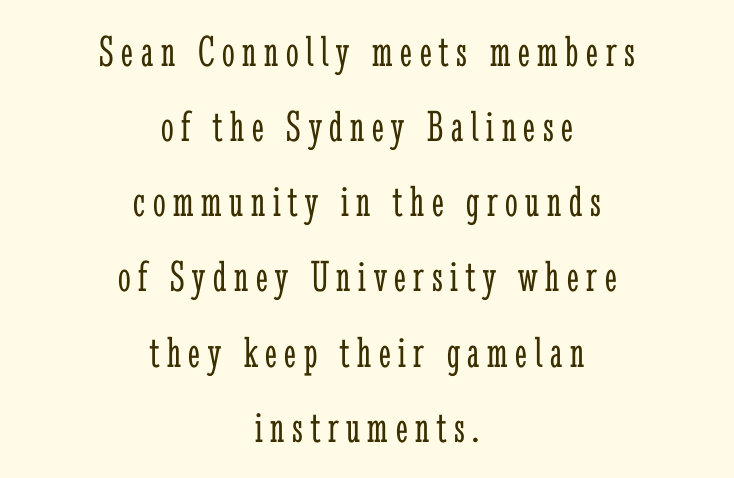
Q: Is the text bold? A: No.
Q: Is the text italic (slanted)? A: No, it is upright.
Q: Is the typeface a serif or a sans-serif typeface? A: Serif.
Q: Is the text underlined? A: No.
Q: How is the paragraph aligned? A: Centered.
Q: Is the spacing between lines tight, normal or loose? A: Normal.
Q: Width (condensed, normal, or wide)? A: Condensed.
Q: Stroke contrast? A: Low.
Q: x-height? A: Medium.
Q: Monospaced? A: No.
